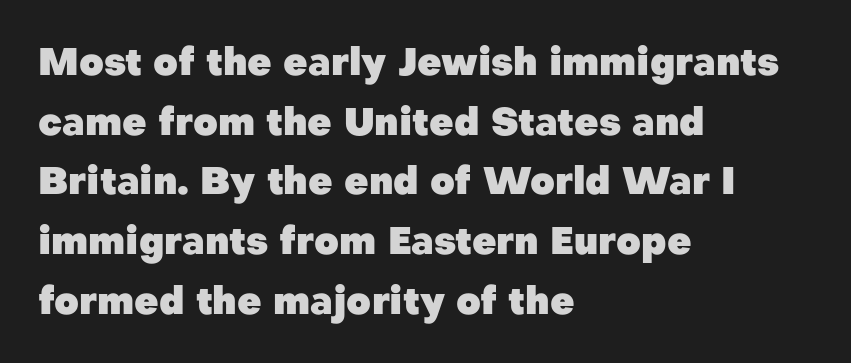
{"serif": "no", "italic": "no", "bold": "yes", "weight": "heavy", "width": "normal", "stroke_contrast": "low", "x_height": "medium", "monospaced": "no", "underline": "no", "align": "left", "line_spacing": "normal", "line_spacing_ratio": 1.57, "letter_spacing": "normal", "letter_spacing_em": 0.0, "glyph_px": 38}
